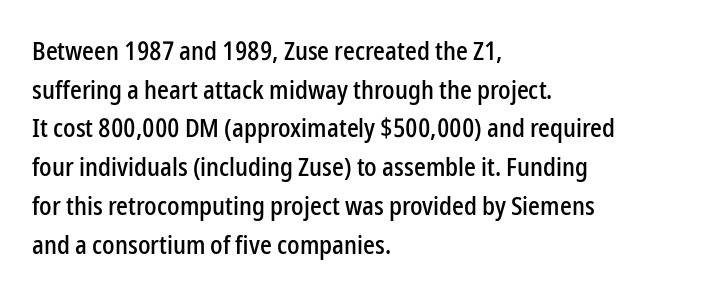
Q: Is the text italic (slanted)? A: No, it is upright.
Q: Is the text underlined? A: No.
Q: How is the paragraph aligned? A: Left-aligned.
Q: Is the spacing between letters normal or unusually wide? A: Normal.
Q: Is the spacing between lines tight, normal or loose? A: Normal.
